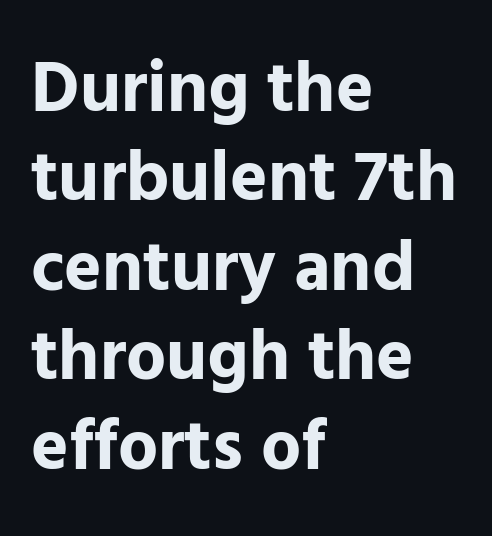
A typesetter would label this face a sans. These lines are rendered in a variable-pitch font. Caption: bold face, heavy strokes. The paragraph has a hard left edge and a soft right edge. The letterforms sit shoulder to shoulder at normal distance. Horizontal bands of white between lines are of average thickness.
